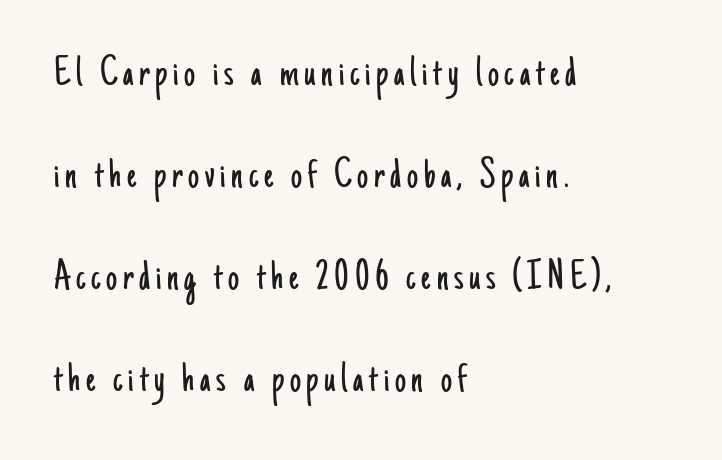
The image shows 44 px light, condensed sans-serif type, upright; set left-aligned, loose line spacing (2.32x), not underlined; low stroke contrast and a small x-height.
